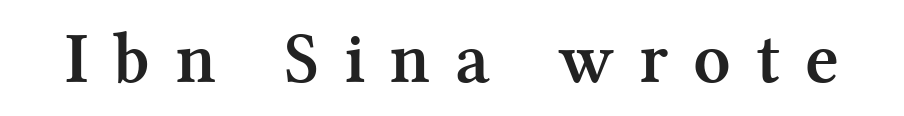
Q: Is the text bold? A: Yes.
Q: Is the text italic (slanted)? A: No, it is upright.
Q: Is the typeface a serif or a sans-serif typeface? A: Serif.
Q: Is the text underlined? A: No.
Q: Is the spacing between letters normal or unusually wide? A: Unusually wide.
Q: Width (condensed, normal, or wide)? A: Normal.
Q: Stroke contrast? A: Medium.
Q: x-height? A: Medium.
Q: Monospaced? A: No.
